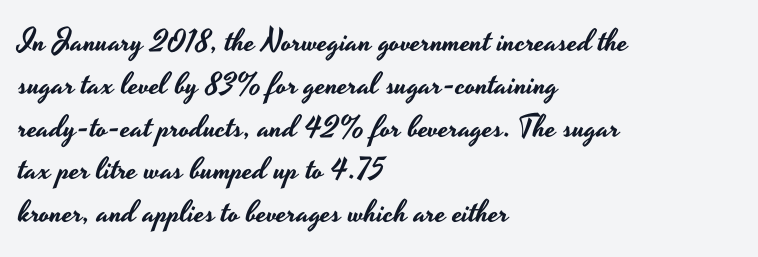
Q: Is the text italic (slanted)? A: Yes.
Q: Is the typeface a serif or a sans-serif typeface? A: Sans-serif.
Q: Is the text underlined? A: No.
Q: How is the paragraph aligned? A: Left-aligned.
Q: Is the spacing between letters normal or unusually wide? A: Normal.
Q: Is the spacing between lines tight, normal or loose? A: Normal.
Q: Width (condensed, normal, or wide)? A: Wide.
Q: Stroke contrast? A: Low.
Q: x-height? A: Small.
Q: Monospaced? A: No.
